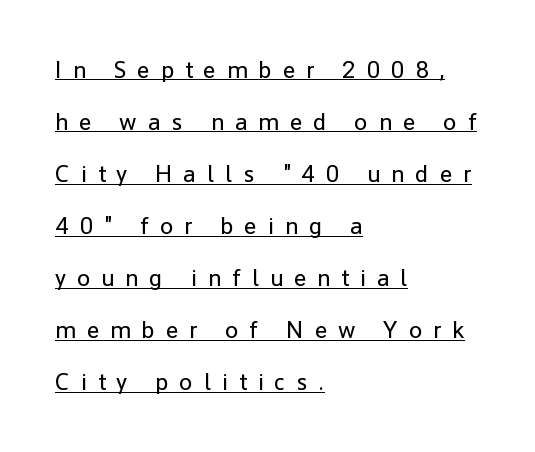
Q: Is the text bold? A: No.
Q: Is the text italic (slanted)? A: No, it is upright.
Q: Is the text underlined? A: Yes.
Q: How is the paragraph aligned? A: Left-aligned.
Q: Is the spacing between letters normal or unusually wide? A: Unusually wide.
Q: Is the spacing between lines tight, normal or loose? A: Loose.
